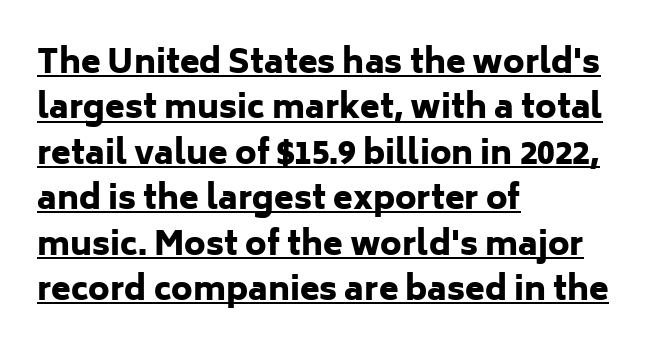
Q: Is the text bold? A: Yes.
Q: Is the text italic (slanted)? A: No, it is upright.
Q: Is the typeface a serif or a sans-serif typeface? A: Sans-serif.
Q: Is the text underlined? A: Yes.
Q: How is the paragraph aligned? A: Left-aligned.
Q: Is the spacing between letters normal or unusually wide? A: Normal.
Q: Is the spacing between lines tight, normal or loose? A: Normal.
Q: Width (condensed, normal, or wide)? A: Normal.
Q: Stroke contrast? A: Low.
Q: x-height? A: Medium.
Q: Monospaced? A: No.
